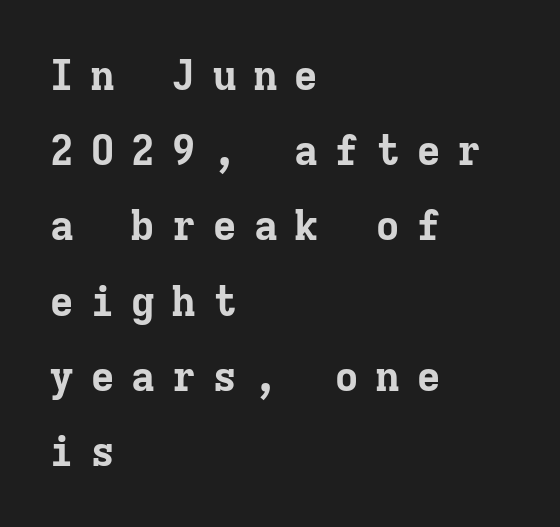
Q: Is the text bold? A: Yes.
Q: Is the text italic (slanted)? A: No, it is upright.
Q: Is the typeface a serif or a sans-serif typeface? A: Serif.
Q: Is the text underlined? A: No.
Q: How is the paragraph aligned? A: Left-aligned.
Q: Is the spacing between letters normal or unusually wide? A: Unusually wide.
Q: Width (condensed, normal, or wide)? A: Normal.
Q: Stroke contrast? A: Low.
Q: x-height? A: Medium.
Q: Monospaced? A: Yes.
